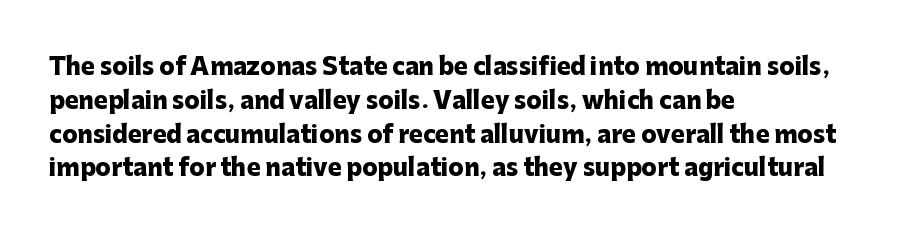
Q: Is the text bold? A: Yes.
Q: Is the text italic (slanted)? A: No, it is upright.
Q: Is the text underlined? A: No.
Q: How is the paragraph aligned? A: Left-aligned.
Q: Is the spacing between letters normal or unusually wide? A: Normal.
Q: Is the spacing between lines tight, normal or loose? A: Normal.
